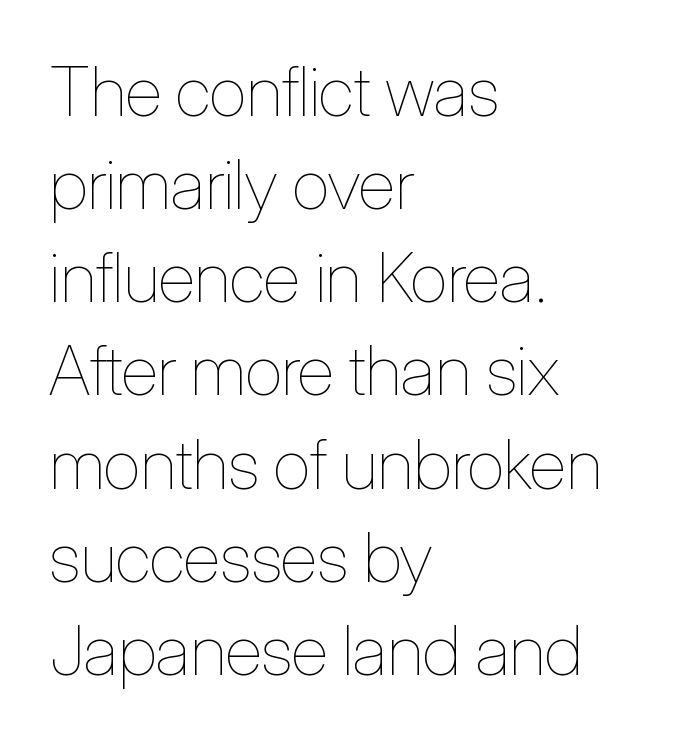
Q: Is the text bold? A: No.
Q: Is the text italic (slanted)? A: No, it is upright.
Q: Is the text underlined? A: No.
Q: How is the paragraph aligned? A: Left-aligned.
Q: Is the spacing between letters normal or unusually wide? A: Normal.
Q: Is the spacing between lines tight, normal or loose? A: Normal.
Q: Width (condensed, normal, or wide)? A: Condensed.
Q: Stroke contrast? A: Low.
Q: x-height? A: Medium.
Q: Monospaced? A: No.
